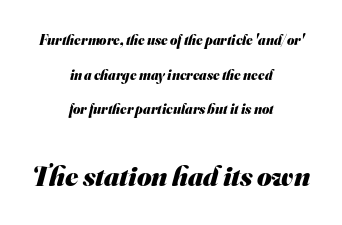
The line-height multiplier appears high, well above default. Caption: multi-line text, centered on the measure. The text was rendered using a sans face with plain stroke endings. The composition opens small and finishes big. The passage shown is typed in a proportional face where columns would drift.
